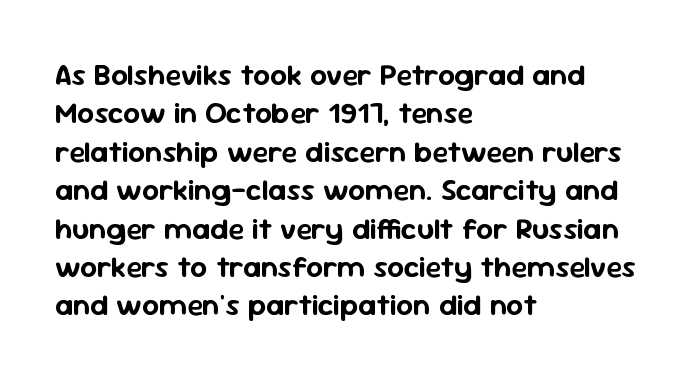
{"serif": "no", "italic": "no", "width": "normal", "stroke_contrast": "low", "x_height": "medium", "monospaced": "no", "underline": "no", "align": "left", "line_spacing": "normal", "line_spacing_ratio": 1.28, "letter_spacing": "normal", "letter_spacing_em": 0.0, "glyph_px": 30}
